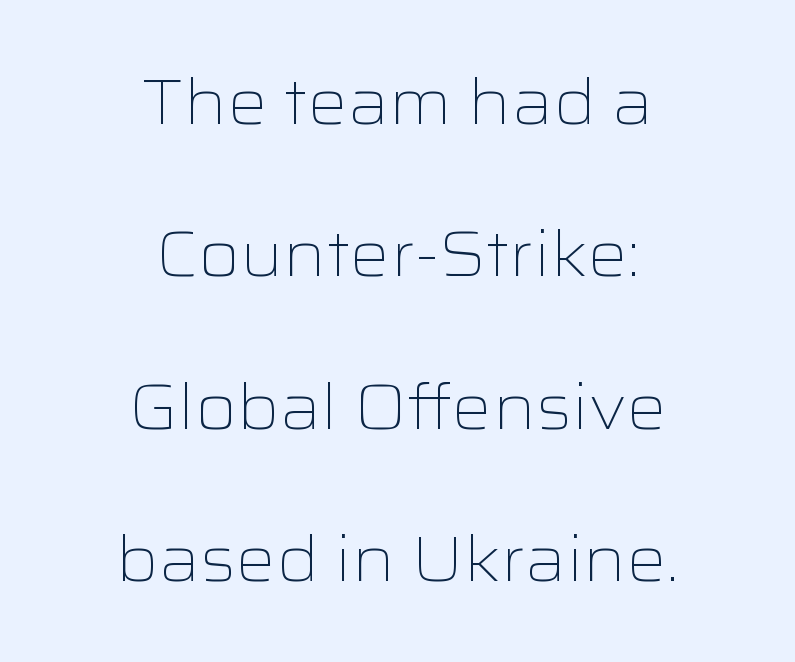
A typesetter would mark this as roman, not italic. The compositor balanced each line on the midline. Quick note: interline space is abundant. The letters sit at their default tracking, neither squeezed nor spread. Examine the stroke ends and you'll find no serifs.
